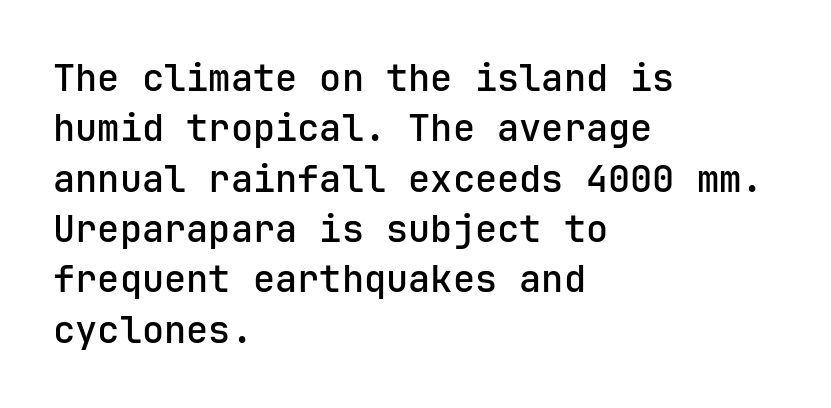
This rendering features lettering with no underline. This is roman type, the default non-slanted kind. Is there much room between lines? A standard amount, neither cramped nor airy. The type is set solid horizontally, with unmodified tracking. Do the characters align in a grid? Yes, the font is monospaced.
